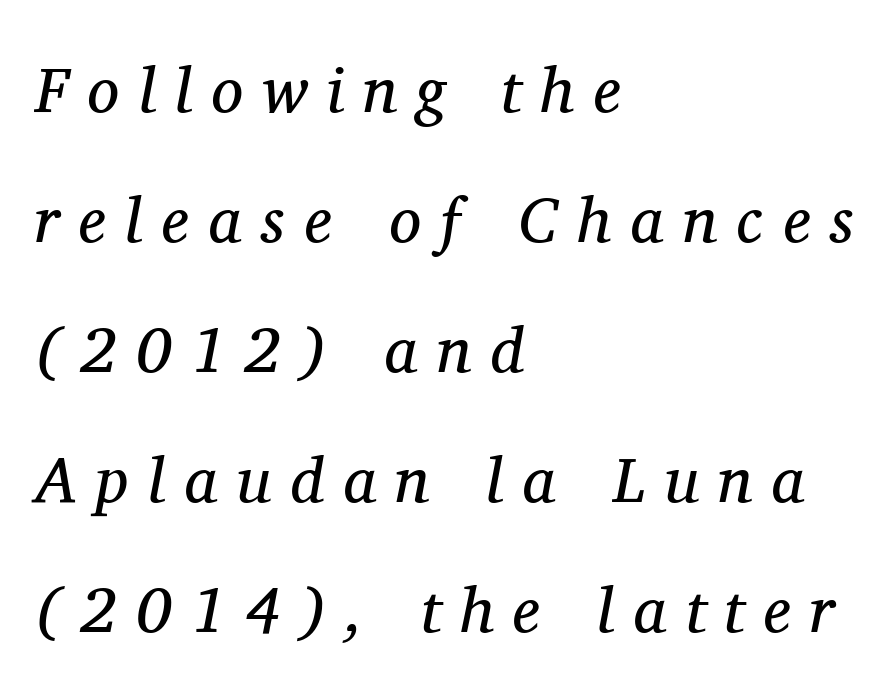
The image shows 64 px regular-weight serif type, italic (leaning right); set left-aligned, loose line spacing (2.03x), unusually wide letter spacing (+0.3 em), not underlined; medium stroke contrast and a medium x-height.
